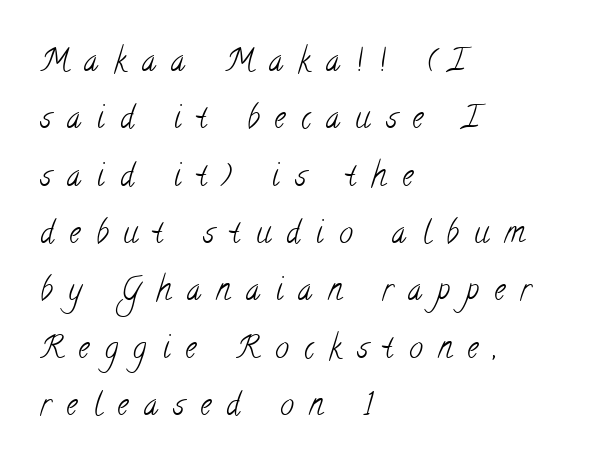
{"bold": "no", "weight": "light", "width": "condensed", "stroke_contrast": "low", "x_height": "small", "monospaced": "no", "underline": "no", "align": "left", "line_spacing_ratio": 1.85, "letter_spacing": "wide", "letter_spacing_em": 0.5, "glyph_px": 31}
